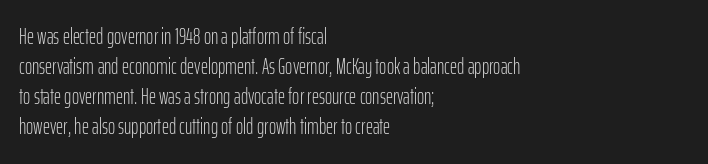
The image shows 22 px text type, upright; set left-aligned, normal line spacing (1.37x), normal letter spacing, not underlined.
